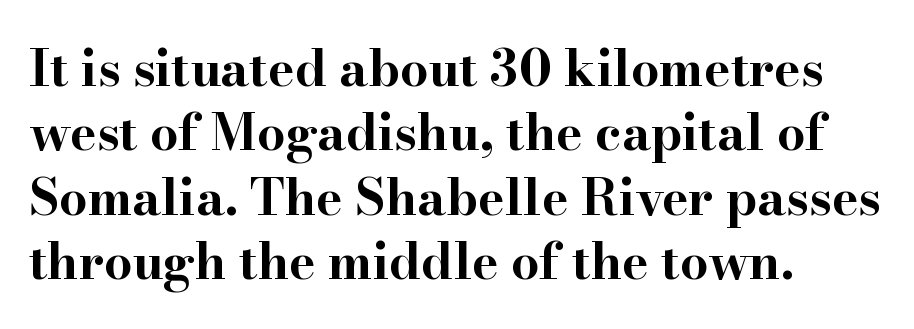
{"serif": "yes", "italic": "no", "bold": "yes", "weight": "bold", "width": "wide", "stroke_contrast": "high", "x_height": "small", "monospaced": "no", "underline": "no", "align": "left", "line_spacing": "normal", "line_spacing_ratio": 1.29, "letter_spacing": "normal", "letter_spacing_em": 0.0, "glyph_px": 50}
